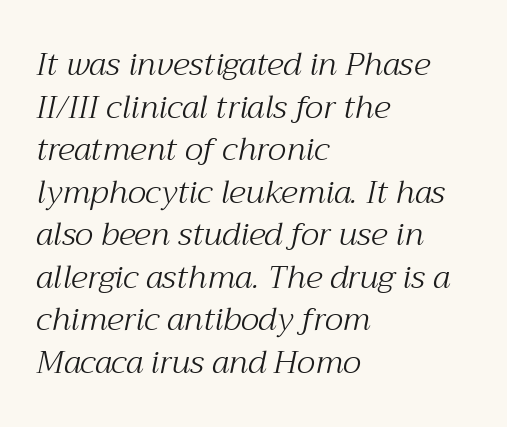
The designer went with a serif here, giving each stem small feet. These lines are rendered in a variable-pitch font. Underlining? Definitely not there. Inter-character spacing is left at the font's built-in metrics. You can tell it's italic because the verticals aren't actually vertical. Typeset ragged right — the left edge is the straight one.
